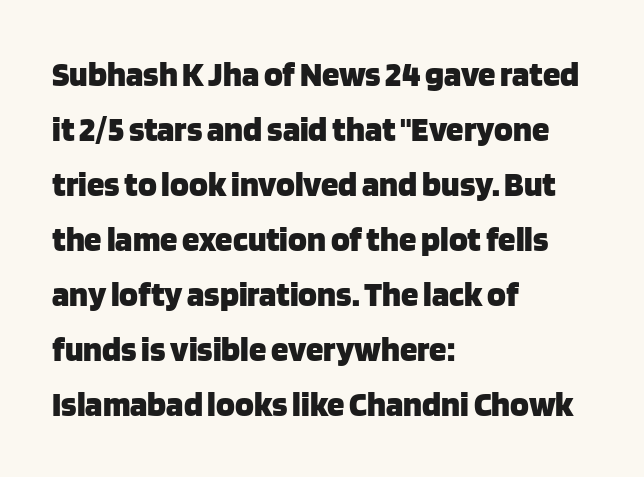
Check the space under the baseline: it is left empty. The characters display no serif detailing; their extremities are plain. I'd describe the lettering as bold — thick and assertive. The passage shown has conventional tracking throughout. The line-height multiplier appears to be the usual default.
